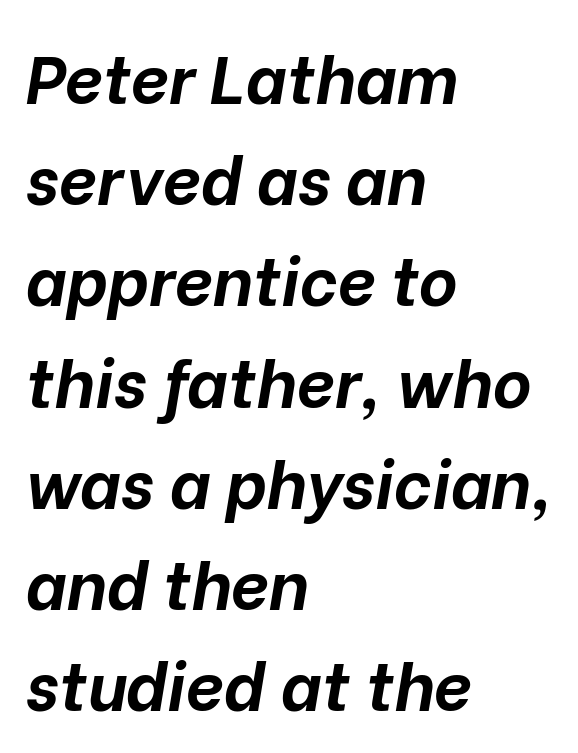
Q: Is the text bold? A: Yes.
Q: Is the text italic (slanted)? A: Yes, it leans right by about 10 degrees.
Q: Is the text underlined? A: No.
Q: How is the paragraph aligned? A: Left-aligned.
Q: Is the spacing between letters normal or unusually wide? A: Normal.
Q: Is the spacing between lines tight, normal or loose? A: Normal.
Q: Width (condensed, normal, or wide)? A: Normal.
Q: Stroke contrast? A: Low.
Q: x-height? A: Medium.
Q: Monospaced? A: No.
